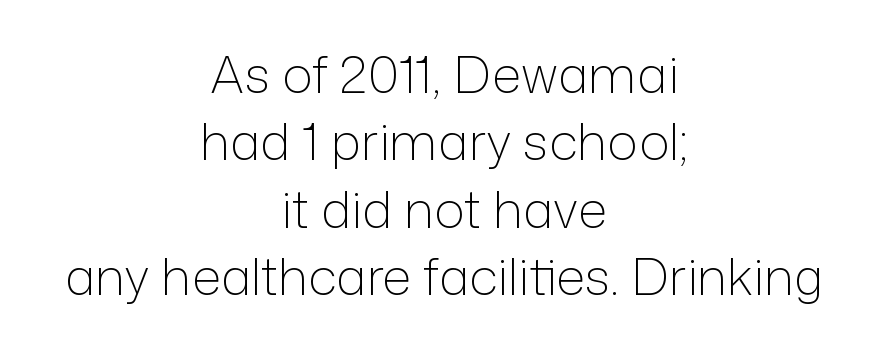
Q: Is the text bold? A: No.
Q: Is the text italic (slanted)? A: No, it is upright.
Q: Is the typeface a serif or a sans-serif typeface? A: Sans-serif.
Q: Is the text underlined? A: No.
Q: How is the paragraph aligned? A: Centered.
Q: Is the spacing between letters normal or unusually wide? A: Normal.
Q: Is the spacing between lines tight, normal or loose? A: Normal.
Q: Width (condensed, normal, or wide)? A: Normal.
Q: Stroke contrast? A: Low.
Q: x-height? A: Medium.
Q: Monospaced? A: No.
